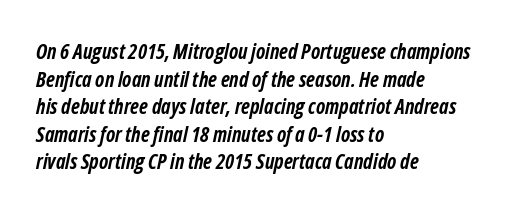
The image shows 21 px bold type, italic (leaning right); set left-aligned, normal line spacing (1.31x), normal letter spacing, not underlined.
